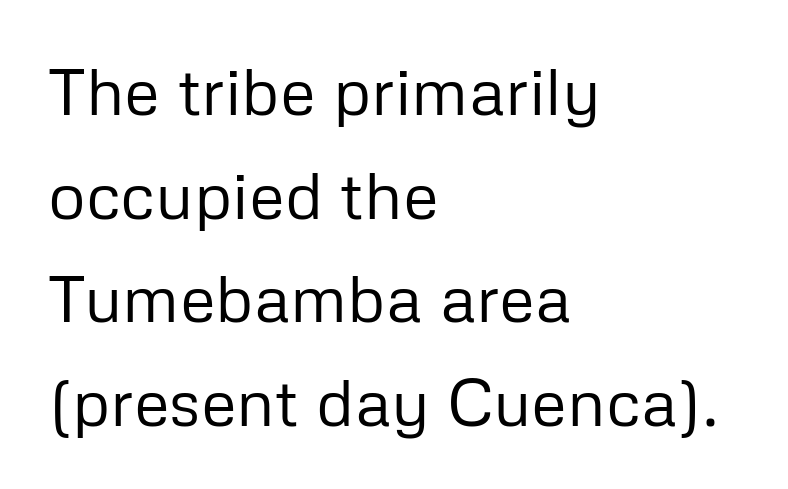
Q: Is the text bold? A: No.
Q: Is the text italic (slanted)? A: No, it is upright.
Q: Is the typeface a serif or a sans-serif typeface? A: Sans-serif.
Q: Is the text underlined? A: No.
Q: How is the paragraph aligned? A: Left-aligned.
Q: Is the spacing between letters normal or unusually wide? A: Normal.
Q: Is the spacing between lines tight, normal or loose? A: Normal.
Q: Width (condensed, normal, or wide)? A: Normal.
Q: Stroke contrast? A: Low.
Q: x-height? A: Medium.
Q: Monospaced? A: No.
